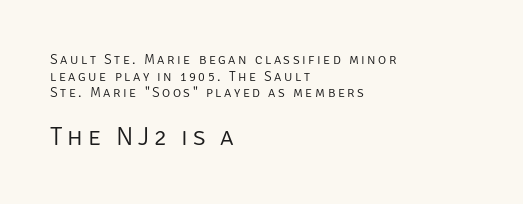
The image shows 26 px text type, upright; set left-aligned, line spacing 1.18x, not underlined; the second (bottom) block is 1.86x larger.
